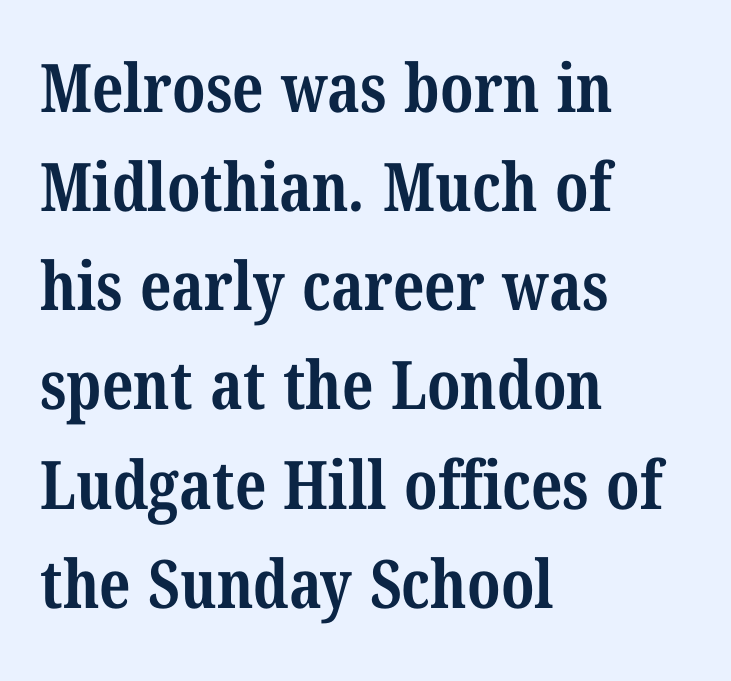
The image shows 67 px bold, condensed serif type; set left-aligned, normal line spacing (1.48x), normal letter spacing, not underlined; medium stroke contrast and a medium x-height.
